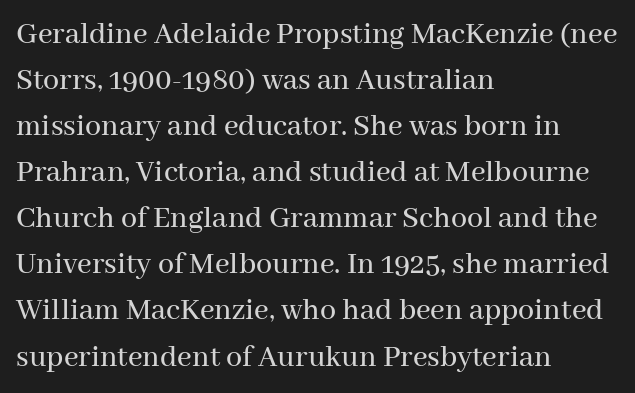
{"serif": "yes", "italic": "no", "width": "normal", "stroke_contrast": "medium", "x_height": "medium", "monospaced": "no", "underline": "no", "align": "left", "line_spacing": "normal", "line_spacing_ratio": 1.44, "letter_spacing": "normal", "letter_spacing_em": 0.0, "glyph_px": 32}
